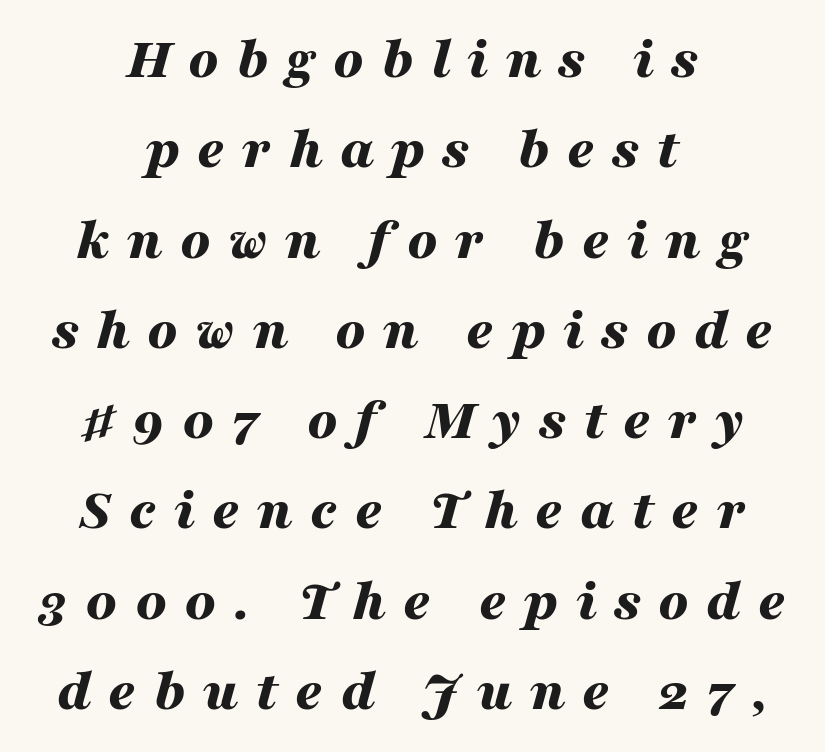
{"italic": "yes", "lean": "right", "slant_degrees": 16, "bold": "yes", "weight": "bold", "width": "wide", "stroke_contrast": "medium", "x_height": "medium", "monospaced": "no", "underline": "no", "align": "center", "line_spacing": "normal", "line_spacing_ratio": 1.53, "letter_spacing": "wide", "letter_spacing_em": 0.29, "glyph_px": 59}
